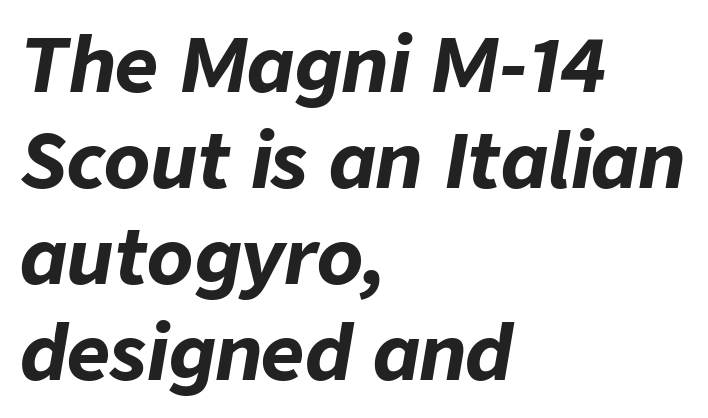
Q: Is the text bold? A: Yes.
Q: Is the text italic (slanted)? A: Yes, it leans right by about 9 degrees.
Q: Is the text underlined? A: No.
Q: How is the paragraph aligned? A: Left-aligned.
Q: Is the spacing between letters normal or unusually wide? A: Normal.
Q: Is the spacing between lines tight, normal or loose? A: Normal.
Q: Width (condensed, normal, or wide)? A: Normal.
Q: Stroke contrast? A: Low.
Q: x-height? A: Medium.
Q: Monospaced? A: No.
